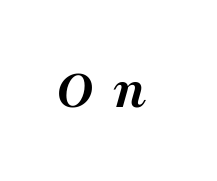
Q: Is the text bold? A: Yes.
Q: Is the text italic (slanted)? A: Yes, it leans right by about 16 degrees.
Q: Is the typeface a serif or a sans-serif typeface? A: Serif.
Q: Is the text underlined? A: No.
Q: Is the spacing between letters normal or unusually wide? A: Unusually wide.
Q: Width (condensed, normal, or wide)? A: Normal.
Q: Stroke contrast? A: Medium.
Q: x-height? A: Medium.
Q: Monospaced? A: No.
